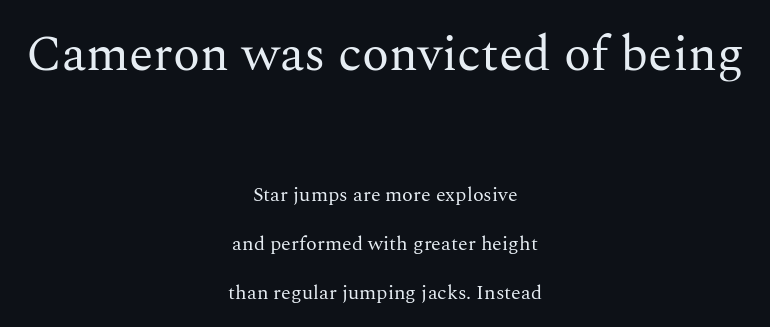
The image shows 50 px regular-weight serif type, upright; set centered, loose line spacing (2.45x), normal letter spacing, not underlined; the first (top) block is 2.5x larger; medium stroke contrast and a medium x-height.
